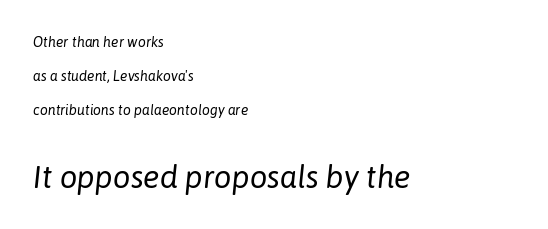
The image shows 31 px regular-weight type, italic (leaning right); set left-aligned, loose line spacing (2.42x), normal letter spacing, not underlined; the second (bottom) block is 2.21x larger; low stroke contrast and a medium x-height.
